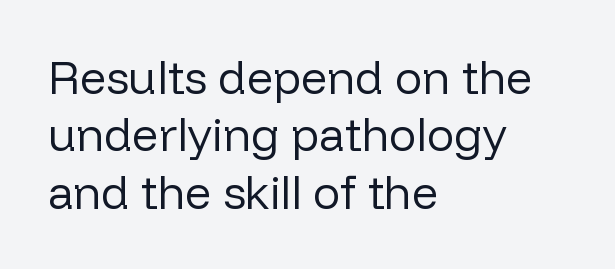
Q: Is the text bold? A: No.
Q: Is the text italic (slanted)? A: No, it is upright.
Q: Is the typeface a serif or a sans-serif typeface? A: Sans-serif.
Q: Is the text underlined? A: No.
Q: How is the paragraph aligned? A: Left-aligned.
Q: Is the spacing between letters normal or unusually wide? A: Normal.
Q: Is the spacing between lines tight, normal or loose? A: Normal.
Q: Width (condensed, normal, or wide)? A: Normal.
Q: Stroke contrast? A: Low.
Q: x-height? A: Medium.
Q: Monospaced? A: No.
